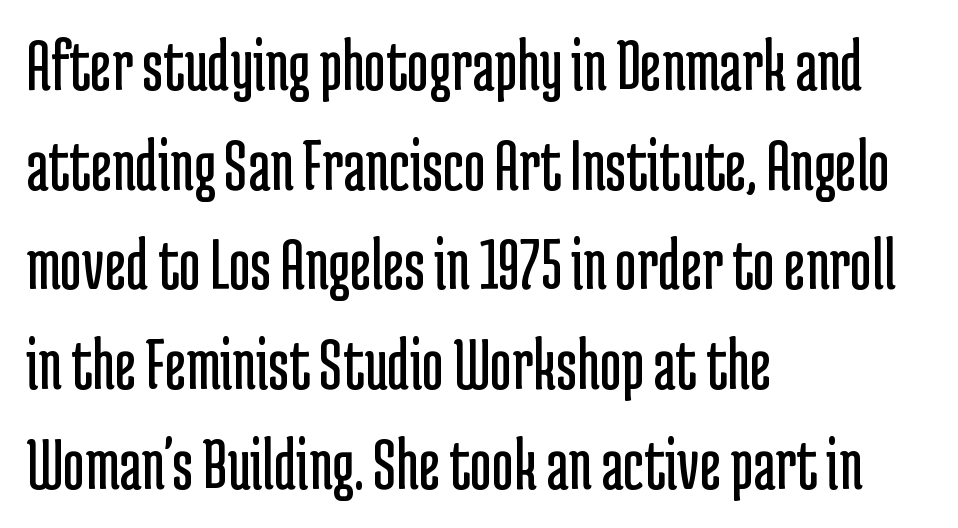
{"serif": "no", "italic": "no", "bold": "no", "weight": "regular", "width": "condensed", "stroke_contrast": "low", "x_height": "medium", "monospaced": "no", "underline": "no", "align": "left", "line_spacing": "normal", "line_spacing_ratio": 1.33, "letter_spacing": "normal", "letter_spacing_em": 0.0, "glyph_px": 75}
